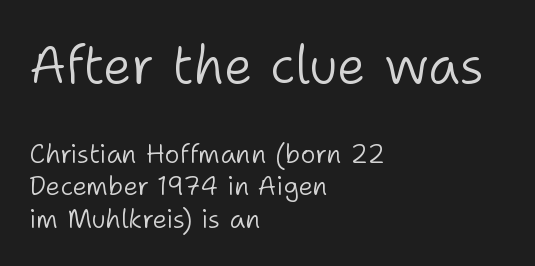
The image shows 52 px light sans-serif type, upright; set left-aligned, normal line spacing (1.25x), normal letter spacing, not underlined; the first (top) block is 2.0x larger; low stroke contrast and a medium x-height.
